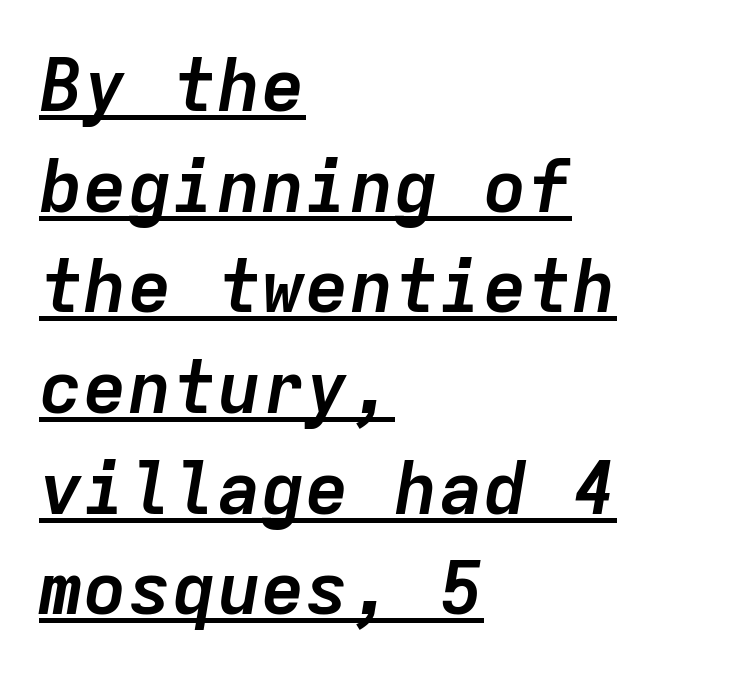
Spacing between characters is what you'd get straight out of the box. You could count columns in this text — the font is strictly monospaced. How heavy is the stroke? Heavy — this is a bold. A student would call this left alignment; a typographer would say flush left, rag right. What's the leading like? Ordinary, nothing unusual.
